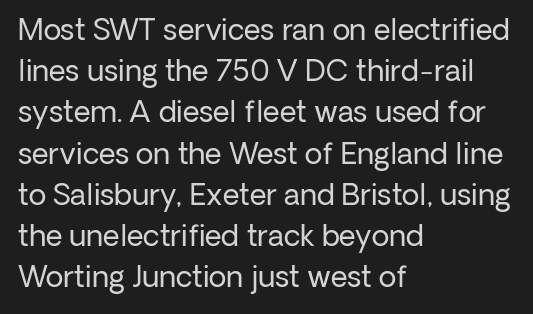
Here the glyphs are tracked normally, forming tight word shapes. The weight tops out at a normal text grade. The letters advance in unequal steps, a hallmark of proportional type. The space between consecutive lines is moderate.
